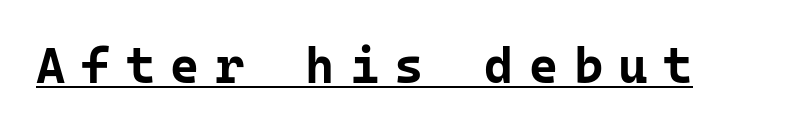
The image shows 50 px bold sans-serif type, upright, monospaced; set unusually wide letter spacing (+0.31 em), underlined; low stroke contrast and a medium x-height.
